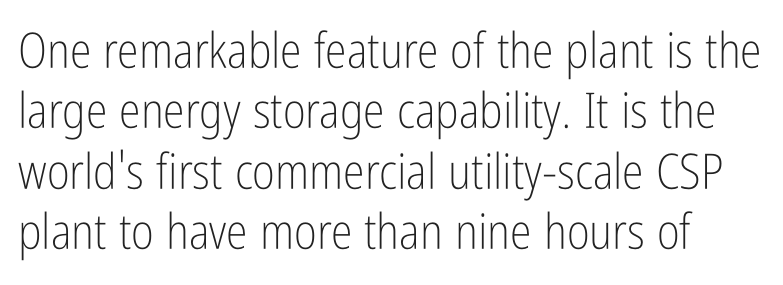
Each letter's strokes conclude bluntly, with no projecting serifs. Default kerning and tracking; the words read as compact shapes. Has an underline been added? It has not. The font sits on the lighter half of the weight spectrum, regular included. Here the designer chose a conventional face with non-uniform glyph widths.
